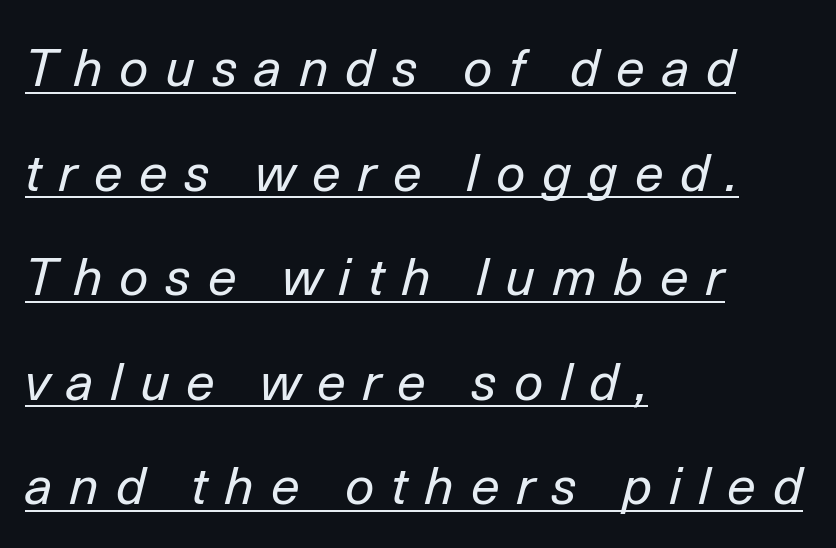
{"italic": "yes", "lean": "right", "slant_degrees": 14, "bold": "no", "weight": "regular", "width": "normal", "stroke_contrast": "low", "x_height": "medium", "monospaced": "no", "underline": "yes", "align": "left", "line_spacing": "loose", "line_spacing_ratio": 2.01, "letter_spacing": "wide", "letter_spacing_em": 0.32, "glyph_px": 52}
